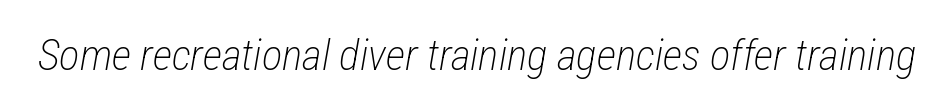
The strip under each line holds only bare page. If you drew a line through each stem, it would be angled. Do the characters align in a grid? No, the font is proportional. Inter-character spacing is left at the font's built-in metrics.
